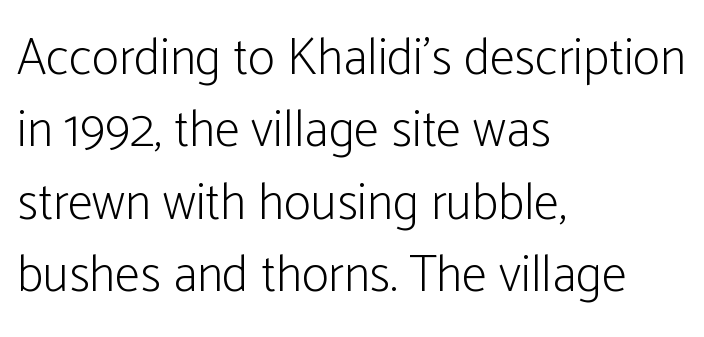
Q: Is the text bold? A: No.
Q: Is the text italic (slanted)? A: No, it is upright.
Q: Is the typeface a serif or a sans-serif typeface? A: Sans-serif.
Q: Is the text underlined? A: No.
Q: How is the paragraph aligned? A: Left-aligned.
Q: Is the spacing between letters normal or unusually wide? A: Normal.
Q: Is the spacing between lines tight, normal or loose? A: Normal.
Q: Width (condensed, normal, or wide)? A: Condensed.
Q: Stroke contrast? A: Low.
Q: x-height? A: Medium.
Q: Monospaced? A: No.
